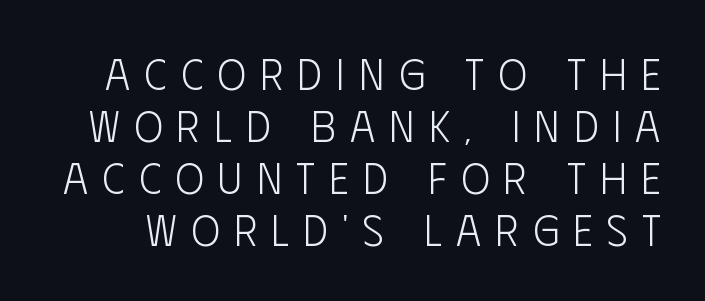
The image shows 43 px light, condensed sans-serif type, upright; set line spacing 1.21x, unusually wide letter spacing (+0.33 em), not underlined; low stroke contrast and a large x-height.
